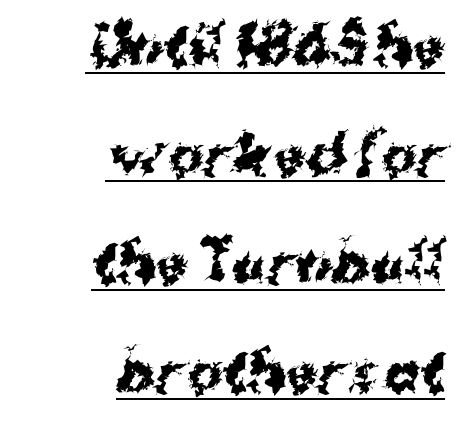
The image shows 53 px bold sans-serif type; set right-aligned, loose line spacing (2.05x), normal letter spacing, underlined; medium stroke contrast and a medium x-height.
